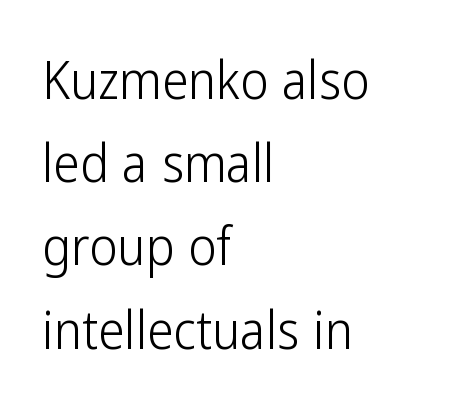
Q: Is the text bold? A: No.
Q: Is the text italic (slanted)? A: No, it is upright.
Q: Is the typeface a serif or a sans-serif typeface? A: Sans-serif.
Q: Is the text underlined? A: No.
Q: How is the paragraph aligned? A: Left-aligned.
Q: Is the spacing between letters normal or unusually wide? A: Normal.
Q: Is the spacing between lines tight, normal or loose? A: Normal.
Q: Width (condensed, normal, or wide)? A: Condensed.
Q: Stroke contrast? A: Low.
Q: x-height? A: Medium.
Q: Monospaced? A: No.
